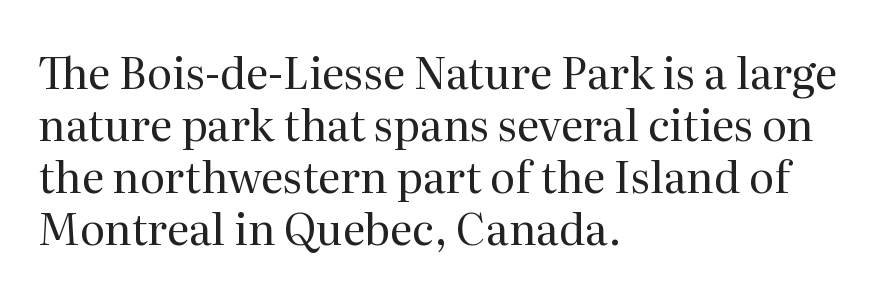
{"serif": "yes", "italic": "no", "bold": "no", "weight": "regular", "width": "normal", "stroke_contrast": "medium", "x_height": "medium", "monospaced": "no", "underline": "no", "align": "left", "line_spacing_ratio": 1.21, "letter_spacing": "normal", "letter_spacing_em": 0.0, "glyph_px": 43}
